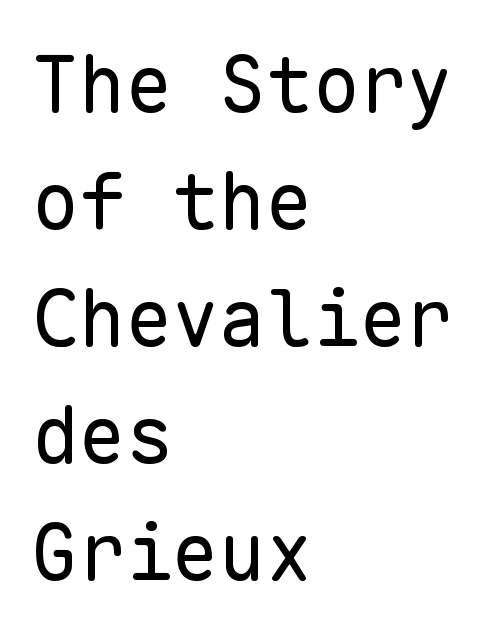
{"serif": "no", "italic": "no", "bold": "no", "weight": "regular", "width": "normal", "stroke_contrast": "low", "x_height": "medium", "monospaced": "yes", "underline": "no", "align": "left", "line_spacing": "normal", "line_spacing_ratio": 1.5, "letter_spacing": "normal", "letter_spacing_em": 0.0, "glyph_px": 78}
